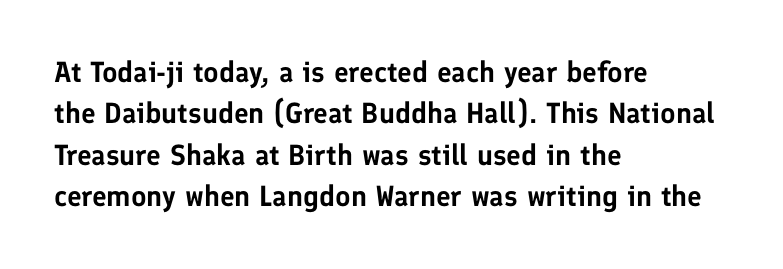
{"serif": "no", "italic": "no", "width": "normal", "stroke_contrast": "low", "x_height": "medium", "monospaced": "no", "underline": "no", "align": "left", "line_spacing": "normal", "line_spacing_ratio": 1.43, "letter_spacing": "normal", "letter_spacing_em": 0.0, "glyph_px": 29}
